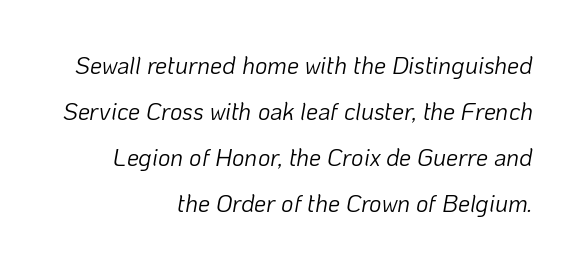
The image shows 24 px text type, italic (leaning right); set right-aligned, loose line spacing (1.91x), normal letter spacing, not underlined.
